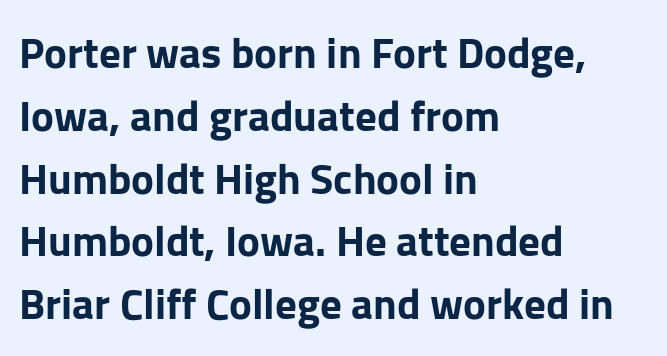
Q: Is the text bold? A: Yes.
Q: Is the text italic (slanted)? A: No, it is upright.
Q: Is the typeface a serif or a sans-serif typeface? A: Sans-serif.
Q: Is the text underlined? A: No.
Q: How is the paragraph aligned? A: Left-aligned.
Q: Is the spacing between letters normal or unusually wide? A: Normal.
Q: Is the spacing between lines tight, normal or loose? A: Normal.
Q: Width (condensed, normal, or wide)? A: Normal.
Q: Stroke contrast? A: Low.
Q: x-height? A: Medium.
Q: Monospaced? A: No.
